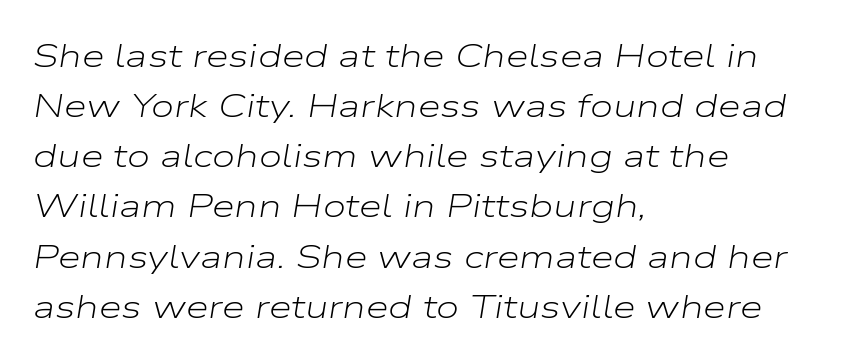
The image shows 33 px light, wide type, italic (leaning right); set left-aligned, normal line spacing (1.52x), normal letter spacing, not underlined; low stroke contrast and a medium x-height.
